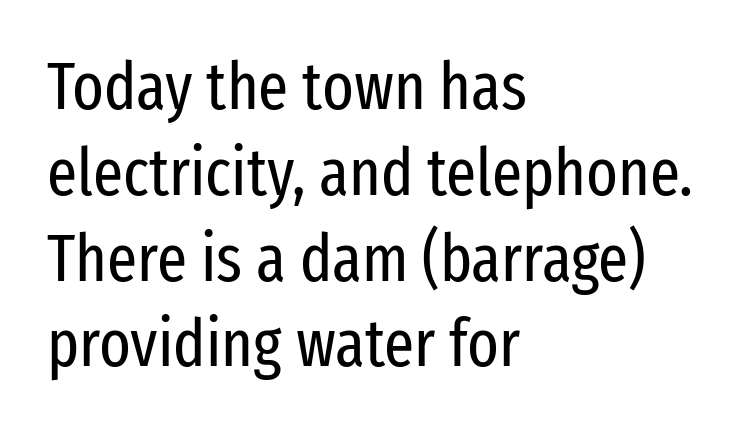
{"serif": "no", "italic": "no", "bold": "no", "weight": "regular", "width": "condensed", "stroke_contrast": "low", "x_height": "medium", "monospaced": "no", "underline": "no", "align": "left", "line_spacing": "normal", "line_spacing_ratio": 1.3, "letter_spacing": "normal", "letter_spacing_em": 0.0, "glyph_px": 66}
